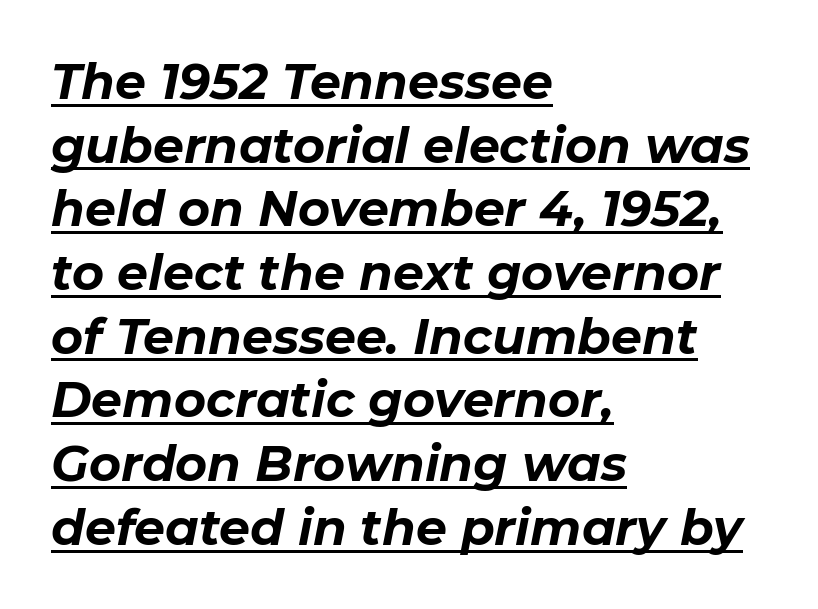
You can see a thin bar hugging the bottom of the glyphs. The tracking reads as untouched default to a designer's eye. The rendering anchors every line to the left-hand side. Every letter is thick-stroked: bold, no question.
